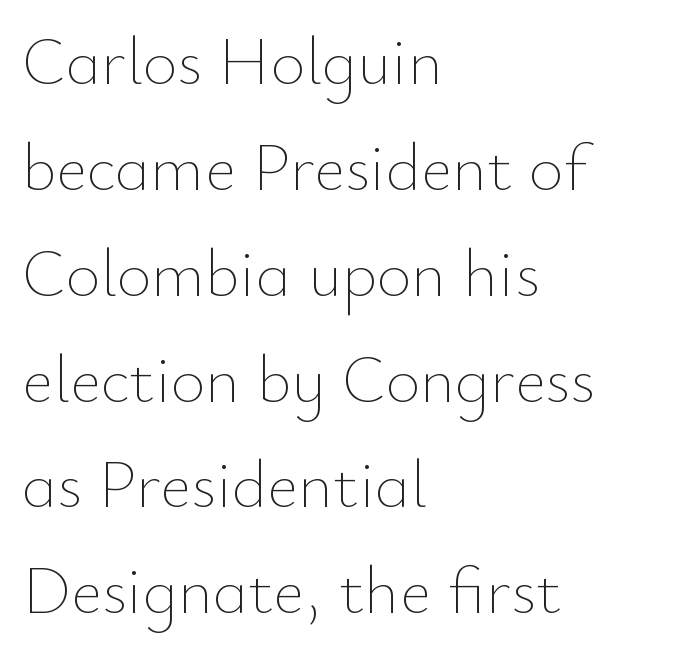
No italicization has been applied; the sample stays upright. This rendering leaves character spacing at its baseline value. The space beneath each line is pristine and unruled. Each new line begins a customary step beneath the previous one. You could not count columns in this text — the font is proportionally spaced.
